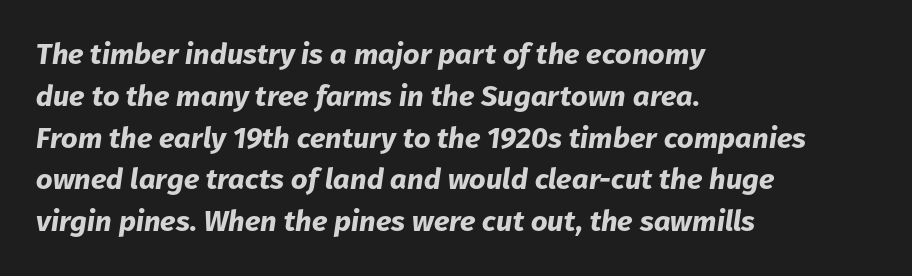
The image shows 29 px bold type, italic (leaning right); set left-aligned, normal line spacing (1.44x), normal letter spacing, not underlined; low stroke contrast and a medium x-height.
